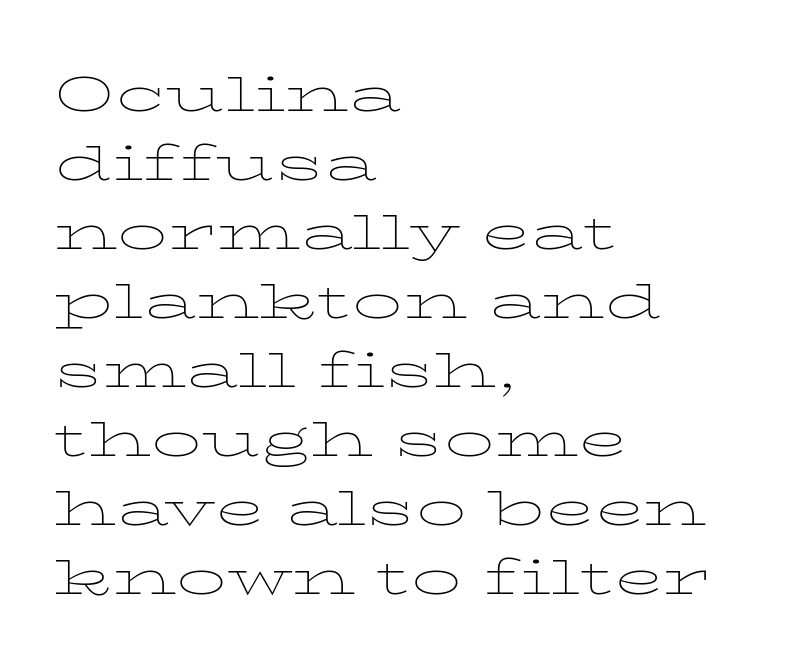
Q: Is the text bold? A: No.
Q: Is the text italic (slanted)? A: No, it is upright.
Q: Is the typeface a serif or a sans-serif typeface? A: Serif.
Q: Is the text underlined? A: No.
Q: How is the paragraph aligned? A: Left-aligned.
Q: Is the spacing between letters normal or unusually wide? A: Normal.
Q: Is the spacing between lines tight, normal or loose? A: Normal.
Q: Width (condensed, normal, or wide)? A: Wide.
Q: Stroke contrast? A: Low.
Q: x-height? A: Medium.
Q: Monospaced? A: No.
